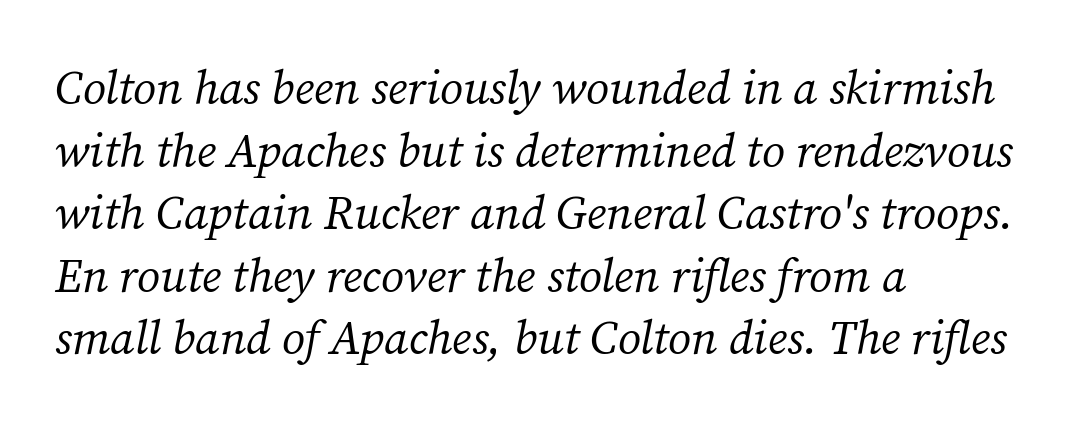
{"serif": "yes", "italic": "yes", "lean": "right", "slant_degrees": 12, "bold": "no", "weight": "regular", "width": "normal", "stroke_contrast": "medium", "x_height": "medium", "monospaced": "no", "underline": "no", "align": "left", "line_spacing": "normal", "line_spacing_ratio": 1.33, "letter_spacing": "normal", "letter_spacing_em": 0.0, "glyph_px": 47}
